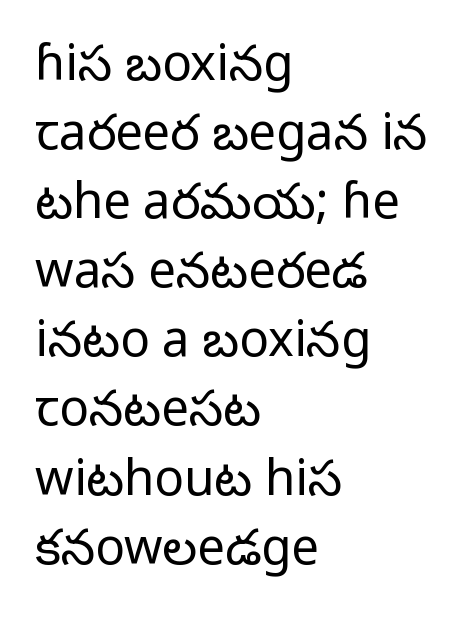
Serif or sans? Sans — the stroke terminals are bare. What's the leading like? Ordinary, nothing unusual. The space beneath each line is pristine and unruled. Stems and bowls with no extra thickness — not bold.
